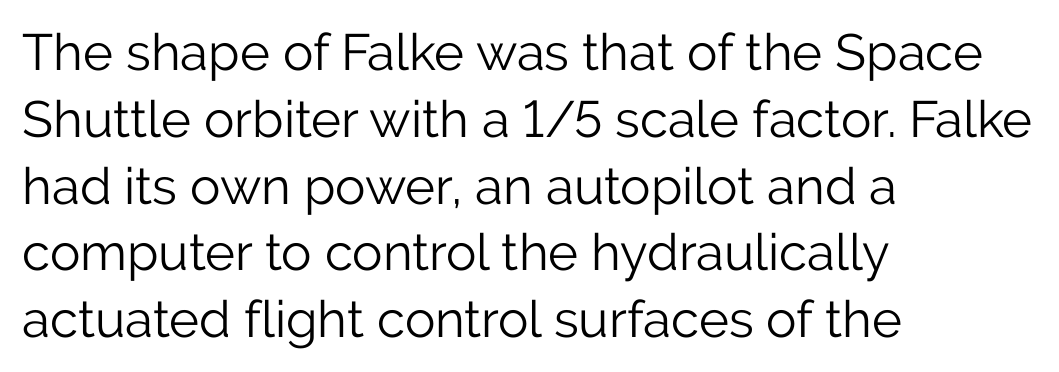
{"serif": "no", "italic": "no", "bold": "no", "weight": "light", "width": "normal", "stroke_contrast": "low", "x_height": "medium", "monospaced": "no", "underline": "no", "align": "left", "line_spacing": "normal", "line_spacing_ratio": 1.31, "letter_spacing": "normal", "letter_spacing_em": 0.0, "glyph_px": 51}
